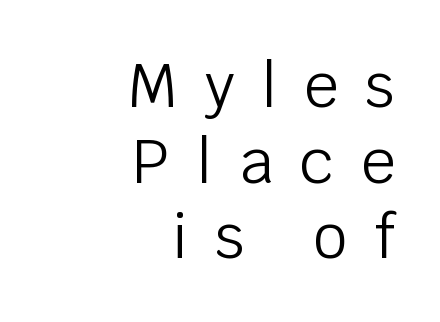
{"serif": "no", "italic": "no", "bold": "no", "weight": "light", "width": "normal", "stroke_contrast": "low", "x_height": "large", "monospaced": "no", "underline": "no", "align": "right", "line_spacing_ratio": 1.24, "letter_spacing": "wide", "letter_spacing_em": 0.44, "glyph_px": 61}
